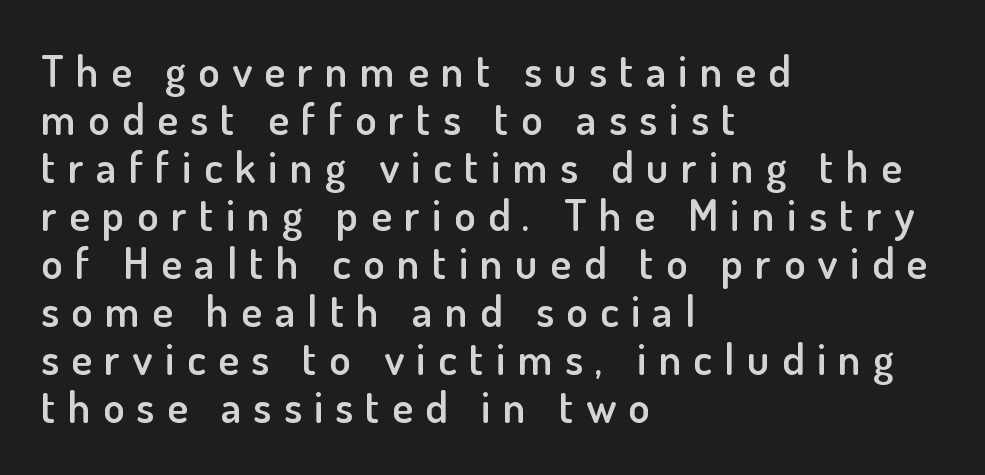
The image shows 44 px semibold sans-serif type, upright; set left-aligned, tight line spacing (1.09x), unusually wide letter spacing (+0.28 em), not underlined; low stroke contrast and a small x-height.
